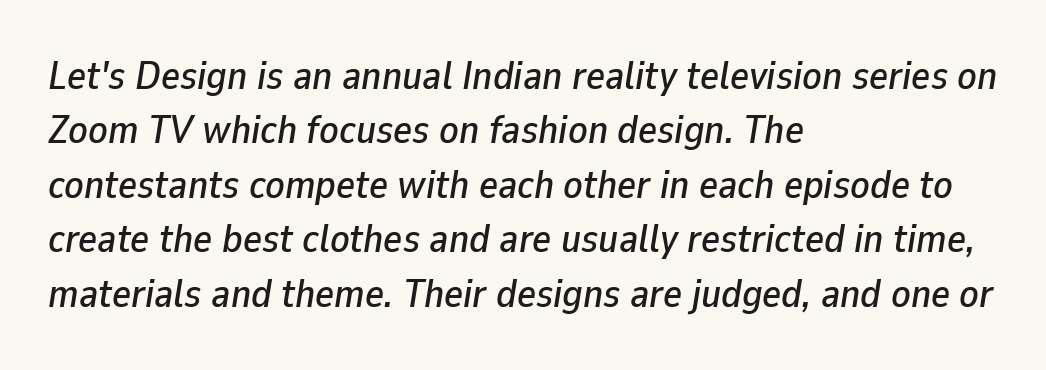
{"italic": "yes", "lean": "right", "slant_degrees": 9, "width": "normal", "stroke_contrast": "low", "x_height": "medium", "monospaced": "no", "underline": "no", "align": "left", "line_spacing": "normal", "line_spacing_ratio": 1.36, "letter_spacing": "normal", "letter_spacing_em": 0.0, "glyph_px": 40}
